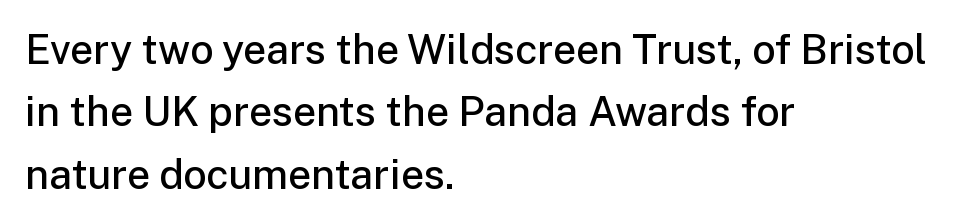
The passage shown is typeset with a sans-serif family. Posture: vertical. Observe the ordinary spacing: letters are neighbours, not strangers. Where is the straight margin? On the left.
